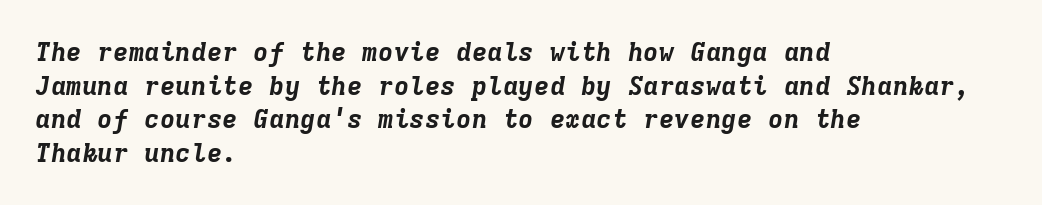
Q: Is the text bold? A: Yes.
Q: Is the text italic (slanted)? A: Yes, it leans right by about 9 degrees.
Q: Is the text underlined? A: No.
Q: How is the paragraph aligned? A: Left-aligned.
Q: Is the spacing between letters normal or unusually wide? A: Normal.
Q: Is the spacing between lines tight, normal or loose? A: Normal.
